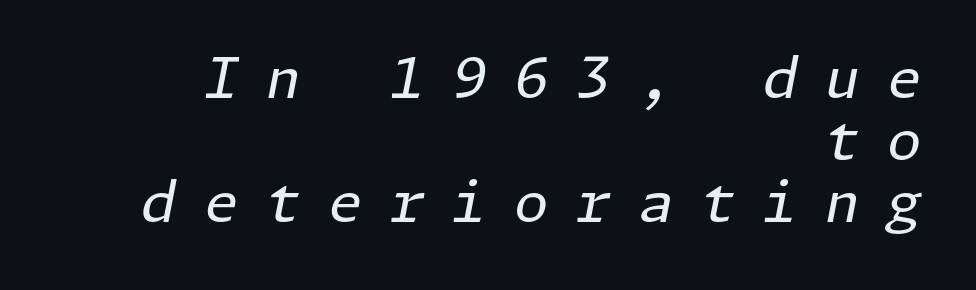
Q: Is the text bold? A: No.
Q: Is the text italic (slanted)? A: Yes, it leans right by about 11 degrees.
Q: Is the text underlined? A: No.
Q: How is the paragraph aligned? A: Right-aligned.
Q: Is the spacing between letters normal or unusually wide? A: Unusually wide.
Q: Is the spacing between lines tight, normal or loose? A: Tight.
Q: Width (condensed, normal, or wide)? A: Normal.
Q: Stroke contrast? A: Low.
Q: x-height? A: Medium.
